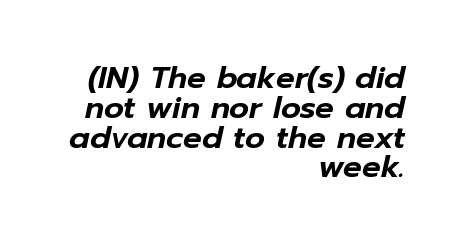
{"italic": "yes", "lean": "right", "slant_degrees": 12, "width": "normal", "stroke_contrast": "low", "x_height": "medium", "monospaced": "no", "underline": "no", "align": "right", "line_spacing": "tight", "line_spacing_ratio": 0.96, "letter_spacing": "normal", "letter_spacing_em": 0.0, "glyph_px": 31}
